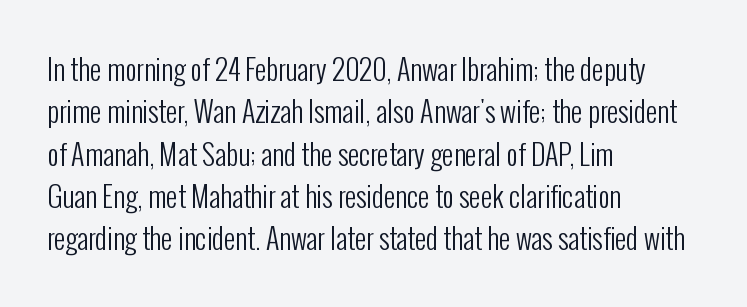
Here the designer chose a conventional face with non-uniform glyph widths. Honestly, the row spacing looks completely unremarkable. The characters are drawn with everyday or finer stroke widths. Classification — sans serif. Designer's note — italics off, roman on.
